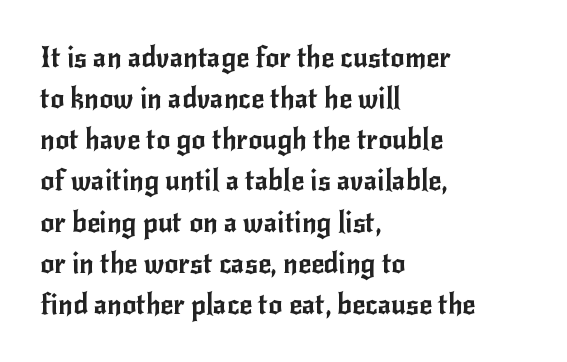
{"serif": "no", "italic": "no", "width": "normal", "stroke_contrast": "low", "x_height": "small", "monospaced": "no", "underline": "no", "align": "left", "line_spacing": "normal", "line_spacing_ratio": 1.47, "letter_spacing": "normal", "letter_spacing_em": 0.0, "glyph_px": 28}
